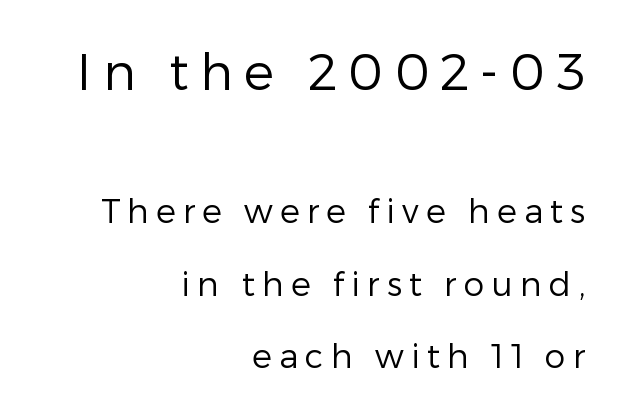
The image shows 50 px regular-weight sans-serif type, upright; set right-aligned, loose line spacing (2.2x), unusually wide letter spacing (+0.22 em), not underlined; the first (top) block is 1.52x larger; low stroke contrast and a medium x-height.
